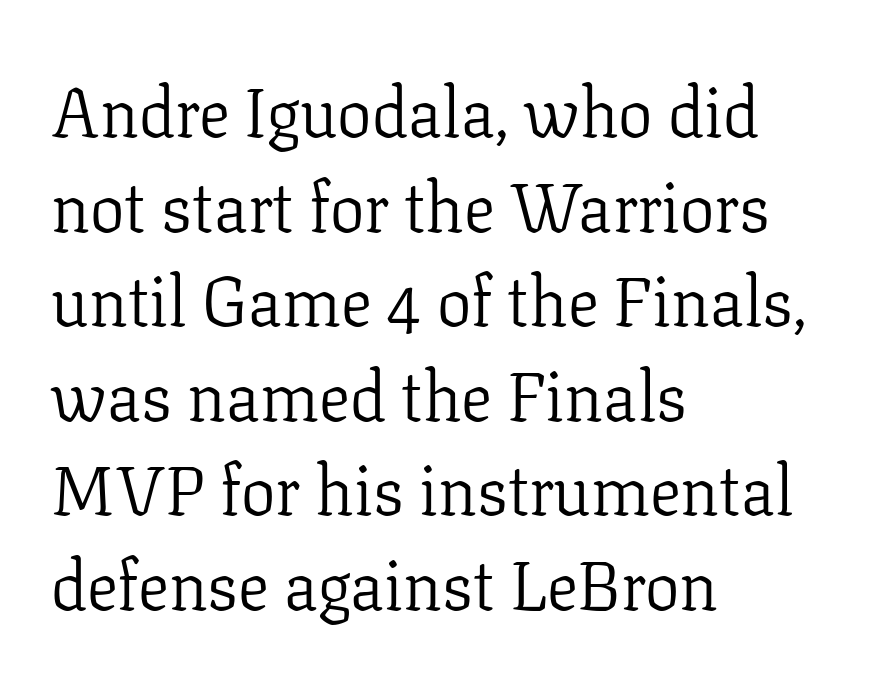
{"serif": "yes", "italic": "no", "bold": "no", "weight": "light", "width": "normal", "stroke_contrast": "low", "x_height": "medium", "monospaced": "no", "underline": "no", "align": "left", "line_spacing": "normal", "line_spacing_ratio": 1.37, "letter_spacing": "normal", "letter_spacing_em": 0.0, "glyph_px": 69}
